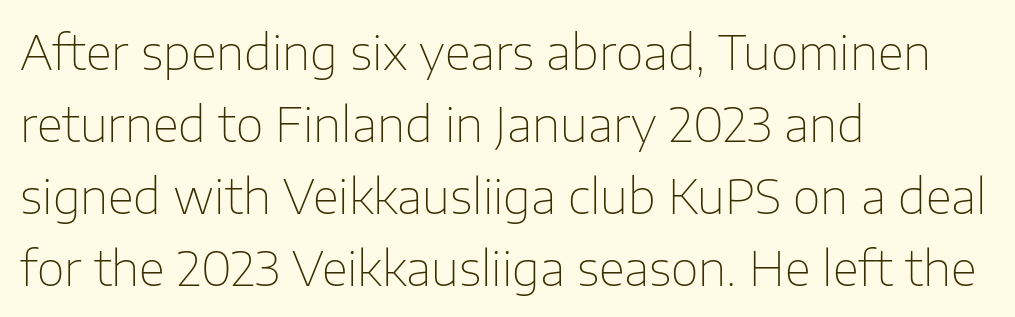
Each word holds together tightly as a unit, with standard inter-letter gaps. Regarding serifs, this sample does without them. Check the space under the baseline: it is left empty. If you drew a ruler down the left edge, every line would touch it. Line spacing here is normal.
